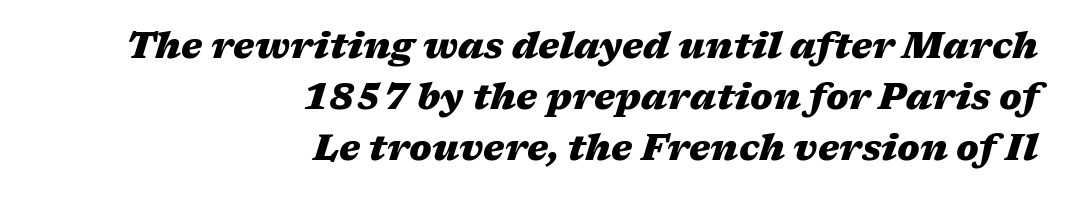
The line texture is even and compact thanks to regular tracking. The setting favours the right margin, as signatures and pull-quotes sometimes do. Does the weight exceed regular? Yes, all the way to bold. Quick note: italic.
